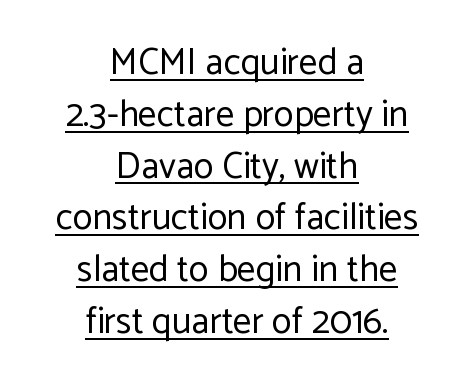
Q: Is the text bold? A: No.
Q: Is the text italic (slanted)? A: No, it is upright.
Q: Is the typeface a serif or a sans-serif typeface? A: Sans-serif.
Q: Is the text underlined? A: Yes.
Q: How is the paragraph aligned? A: Centered.
Q: Is the spacing between letters normal or unusually wide? A: Normal.
Q: Is the spacing between lines tight, normal or loose? A: Normal.
Q: Width (condensed, normal, or wide)? A: Normal.
Q: Stroke contrast? A: Low.
Q: x-height? A: Medium.
Q: Monospaced? A: No.
